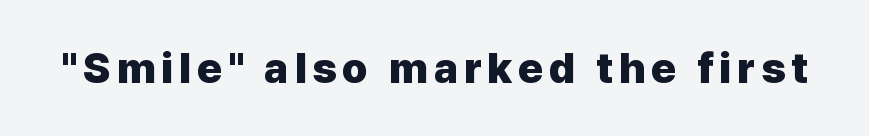
Q: Is the text bold? A: Yes.
Q: Is the text italic (slanted)? A: No, it is upright.
Q: Is the typeface a serif or a sans-serif typeface? A: Sans-serif.
Q: Is the text underlined? A: No.
Q: Width (condensed, normal, or wide)? A: Normal.
Q: Stroke contrast? A: Low.
Q: x-height? A: Medium.
Q: Monospaced? A: No.
